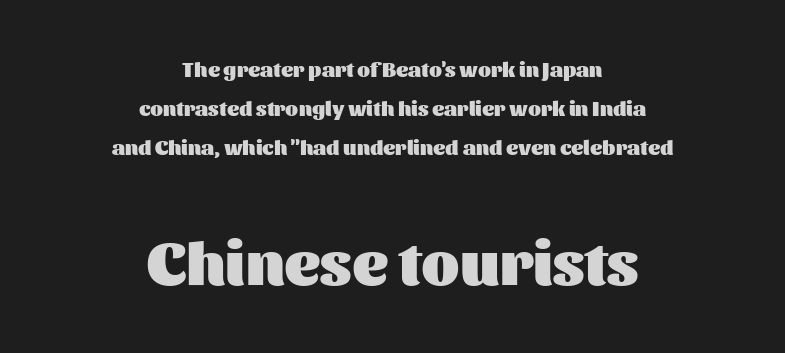
The image shows 62 px heavy sans-serif type, upright; set centered, line spacing 1.85x, normal letter spacing, not underlined; the second (bottom) block is 2.95x larger; medium stroke contrast and a medium x-height.
